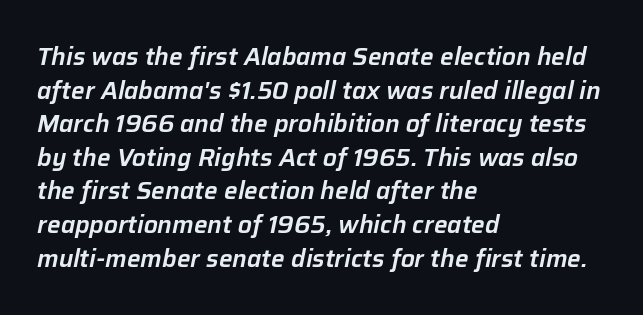
The image shows 24 px text type, italic (leaning right); set left-aligned, normal line spacing (1.4x), normal letter spacing, not underlined.
